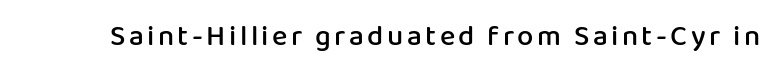
{"serif": "no", "italic": "no", "bold": "semi", "weight": "semibold", "width": "normal", "stroke_contrast": "low", "x_height": "medium", "monospaced": "no", "underline": "no", "glyph_px": 29}
